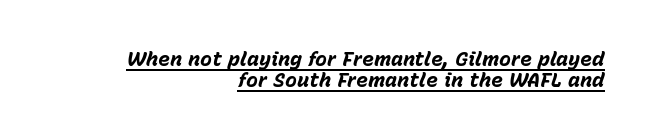
The image shows 20 px bold type, italic (leaning right); set right-aligned, tight line spacing (1.04x), normal letter spacing, underlined.
